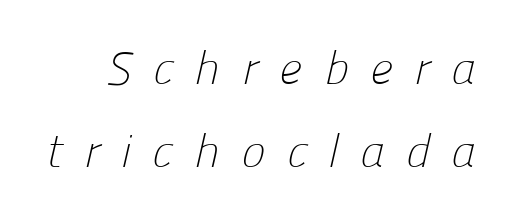
Q: Is the text bold? A: No.
Q: Is the typeface a serif or a sans-serif typeface? A: Sans-serif.
Q: Is the text underlined? A: No.
Q: Is the spacing between letters normal or unusually wide? A: Unusually wide.
Q: Width (condensed, normal, or wide)? A: Normal.
Q: Stroke contrast? A: Low.
Q: x-height? A: Medium.
Q: Monospaced? A: No.
